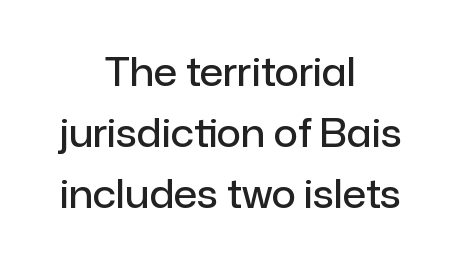
{"serif": "no", "italic": "no", "bold": "semi", "weight": "semibold", "width": "normal", "stroke_contrast": "low", "x_height": "medium", "monospaced": "no", "underline": "no", "align": "center", "line_spacing": "normal", "line_spacing_ratio": 1.6, "letter_spacing": "normal", "letter_spacing_em": 0.0, "glyph_px": 38}
